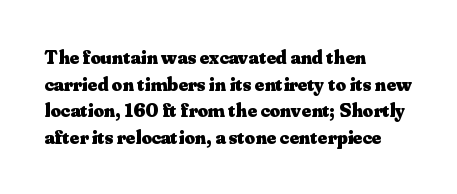
The image shows 20 px bold type, upright; set left-aligned, normal line spacing (1.33x), normal letter spacing, not underlined.
